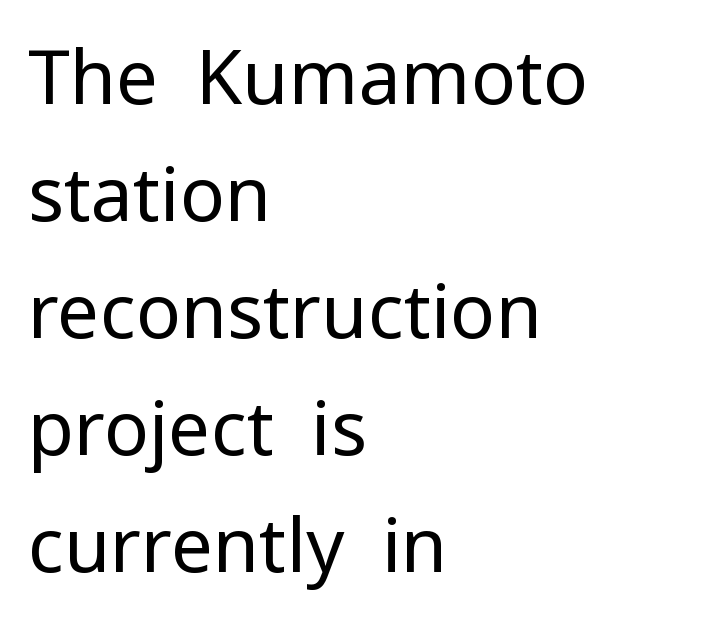
Is this a heavy cut? Hardly; it is regular or lighter. The font's upright variant was chosen for this text. Students, note that the glyphs here touch the page at normal intervals. This rendering uses left alignment, leaving the right contour irregular. The letters carry no serifs — their stems end cleanly without finishing strokes.
